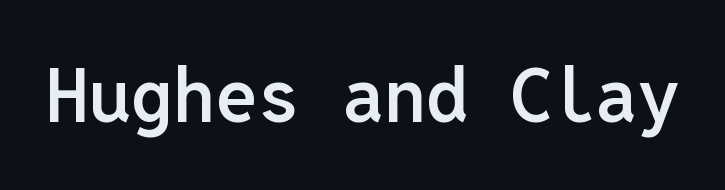
The lettering stays uniformly vertical, giving the passage a roman look. Typographically, this falls in the sans-serif category. The glyphs have the mass of a demibold cut, below bold. The rendering uses typewriter-style spacing with identical character cells. Quick note: underline off. Default kerning and tracking; the words read as compact shapes.
